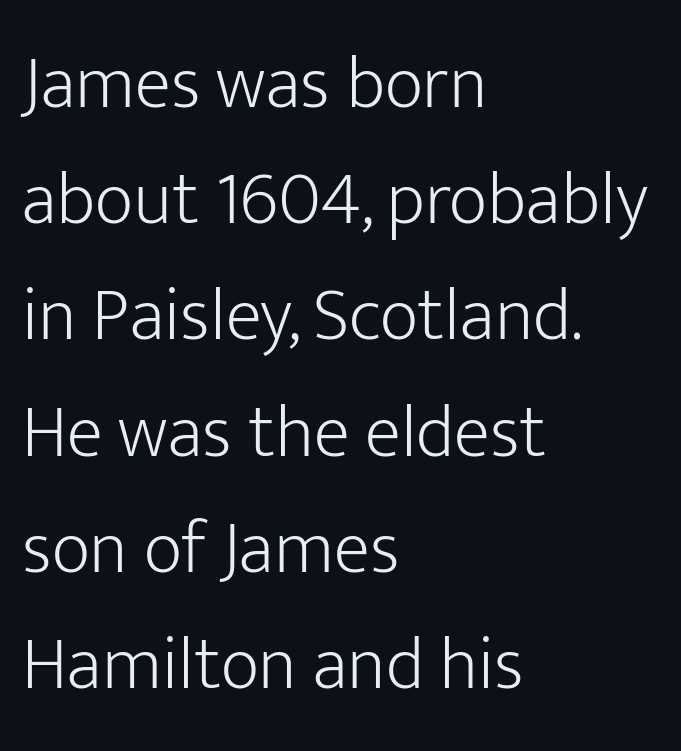
The image shows 75 px light sans-serif type, upright; set left-aligned, normal line spacing (1.55x), normal letter spacing, not underlined; low stroke contrast and a medium x-height.
